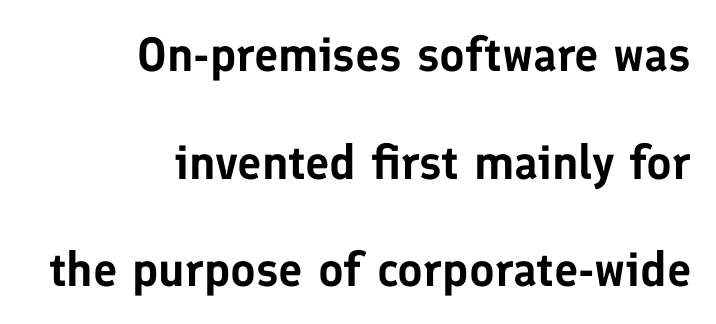
The image shows 48 px sans-serif type, upright; set right-aligned, loose line spacing (2.24x), normal letter spacing, not underlined; low stroke contrast and a medium x-height.
